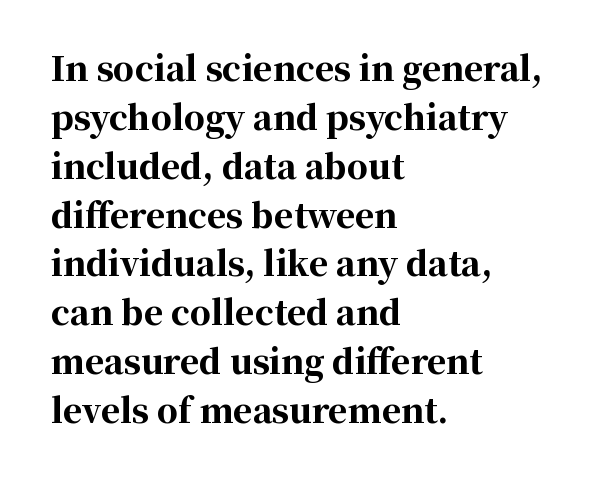
{"serif": "yes", "italic": "no", "bold": "yes", "weight": "bold", "width": "normal", "stroke_contrast": "high", "x_height": "medium", "monospaced": "no", "underline": "no", "align": "left", "line_spacing": "normal", "line_spacing_ratio": 1.48, "letter_spacing": "normal", "letter_spacing_em": 0.0, "glyph_px": 33}
